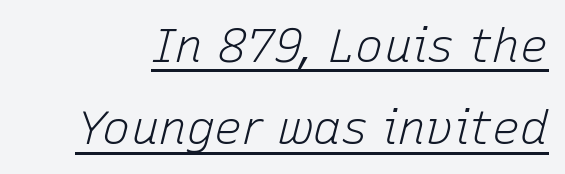
The image shows 47 px light type, italic (leaning right); set line spacing 1.75x, normal letter spacing, underlined; low stroke contrast and a medium x-height.
